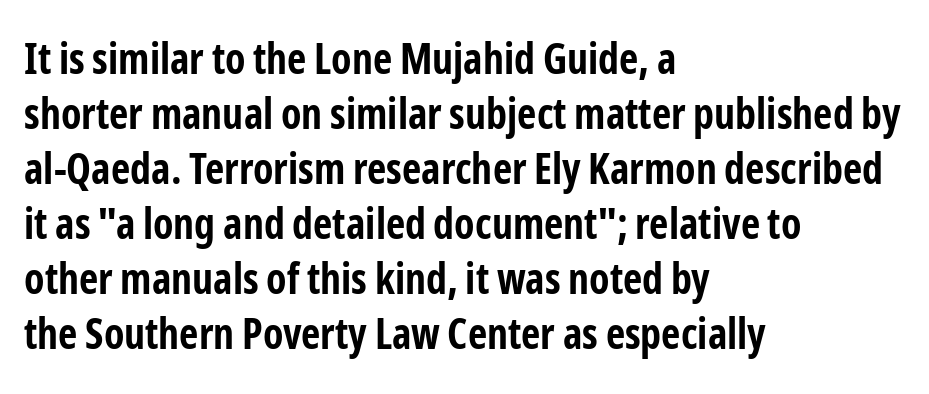
Italic? Not at all — the glyphs are vertical. Varying glyph widths throughout — classic text-font behaviour. Look at the stroke-to-counter ratio: heavy, a bold. This sample is left-justified, so line endings fall wherever the words run out.
